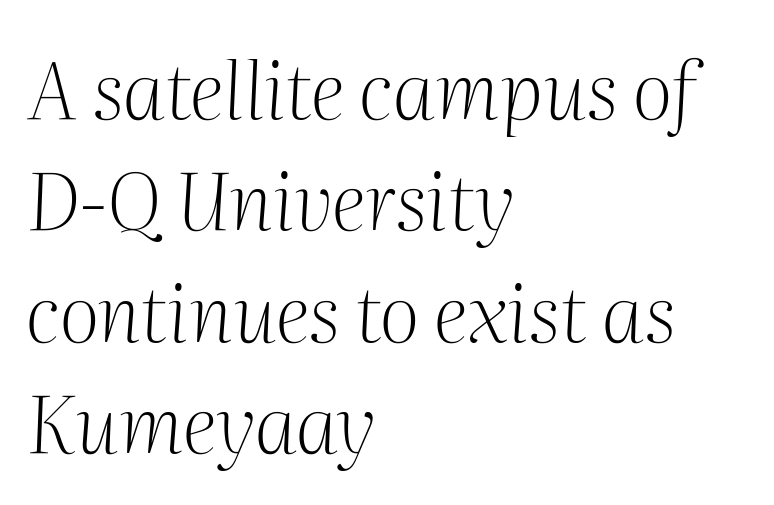
{"serif": "yes", "italic": "yes", "lean": "right", "slant_degrees": 2, "bold": "no", "weight": "light", "width": "normal", "stroke_contrast": "medium", "x_height": "medium", "monospaced": "no", "underline": "no", "align": "left", "line_spacing": "normal", "line_spacing_ratio": 1.41, "letter_spacing": "normal", "letter_spacing_em": 0.0, "glyph_px": 79}
